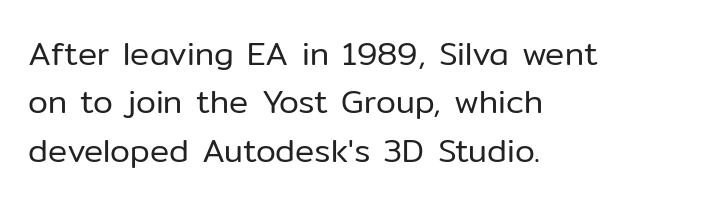
The rendering anchors every line to the left-hand side. Weight: regular or lighter. No italicization has been applied; the sample stays upright. Unlike a traditional serif, this face leaves its strokes unadorned. Underline: absent. Spacing verdict: proportional, widths tailored to each character.
